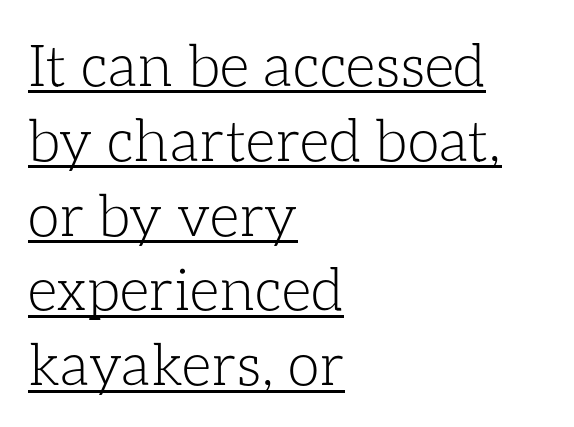
This sample carries an underscore along the baseline area. Posture: upright roman. Stroke mass is kept to a normal reading level or below. The text block is weighted toward the left margin, trailing off unevenly rightward. Tracking here is standard; glyphs follow each other at the usual distance. Vertically, the passage feels balanced, rows spaced as you'd expect.
